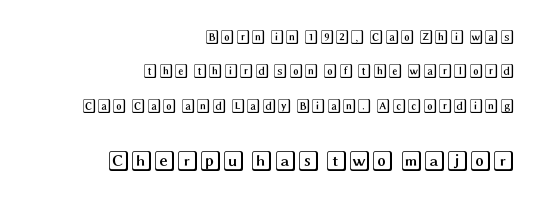
This layout puts the modest block above and the oversized block below. These lines were composed using upright roman letters. The space between consecutive lines is lavish. Each line ends at the same right margin while the left side varies. Here the glyphs are tracked normally, forming tight word shapes. Glance below the letters and you will spot only blank space.
